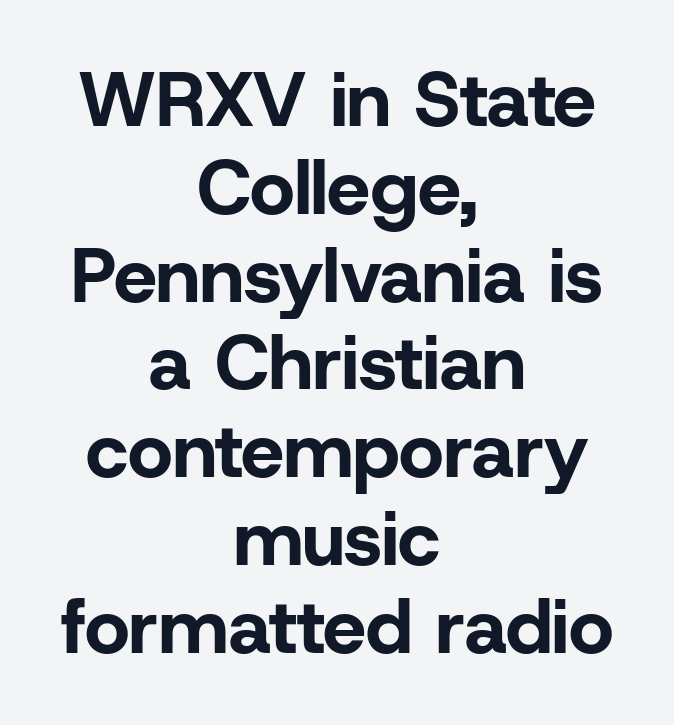
Q: Is the text bold? A: Yes.
Q: Is the text italic (slanted)? A: No, it is upright.
Q: Is the typeface a serif or a sans-serif typeface? A: Sans-serif.
Q: Is the text underlined? A: No.
Q: How is the paragraph aligned? A: Centered.
Q: Is the spacing between letters normal or unusually wide? A: Normal.
Q: Is the spacing between lines tight, normal or loose? A: Tight.
Q: Width (condensed, normal, or wide)? A: Normal.
Q: Stroke contrast? A: Low.
Q: x-height? A: Medium.
Q: Monospaced? A: No.
